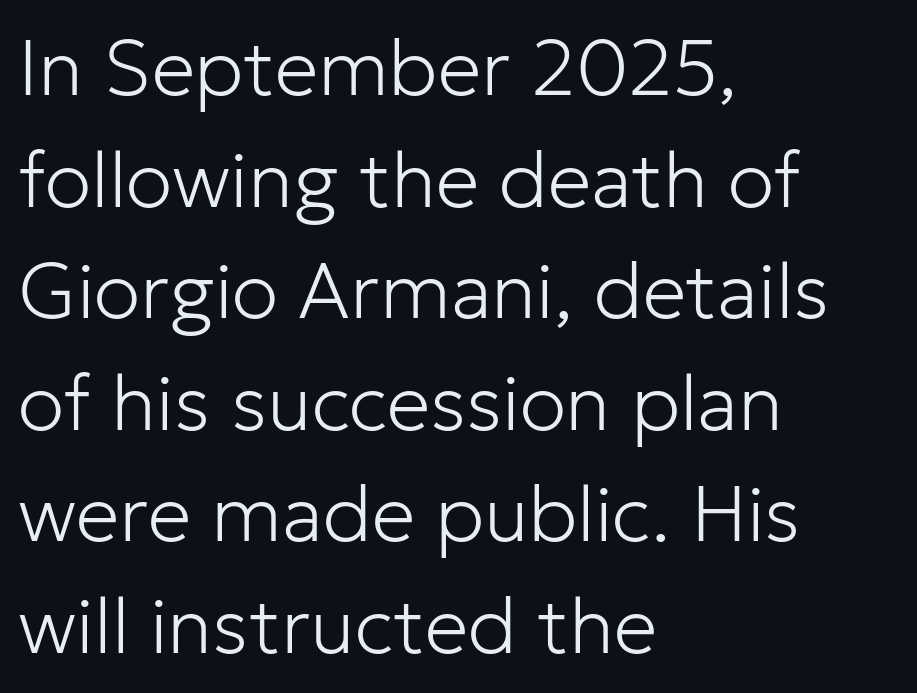
The image shows 78 px light sans-serif type, upright; set left-aligned, normal line spacing (1.43x), normal letter spacing, not underlined; low stroke contrast and a medium x-height.
